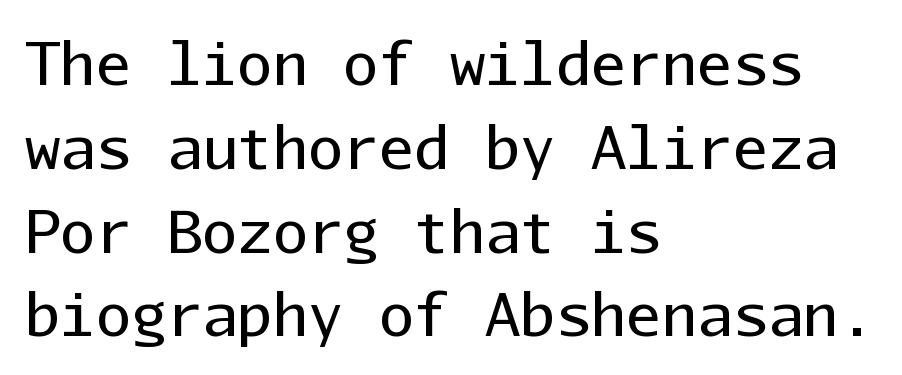
Q: Is the text bold? A: No.
Q: Is the text italic (slanted)? A: No, it is upright.
Q: Is the typeface a serif or a sans-serif typeface? A: Sans-serif.
Q: Is the text underlined? A: No.
Q: How is the paragraph aligned? A: Left-aligned.
Q: Is the spacing between letters normal or unusually wide? A: Normal.
Q: Is the spacing between lines tight, normal or loose? A: Normal.
Q: Width (condensed, normal, or wide)? A: Normal.
Q: Stroke contrast? A: Low.
Q: x-height? A: Medium.
Q: Monospaced? A: Yes.
